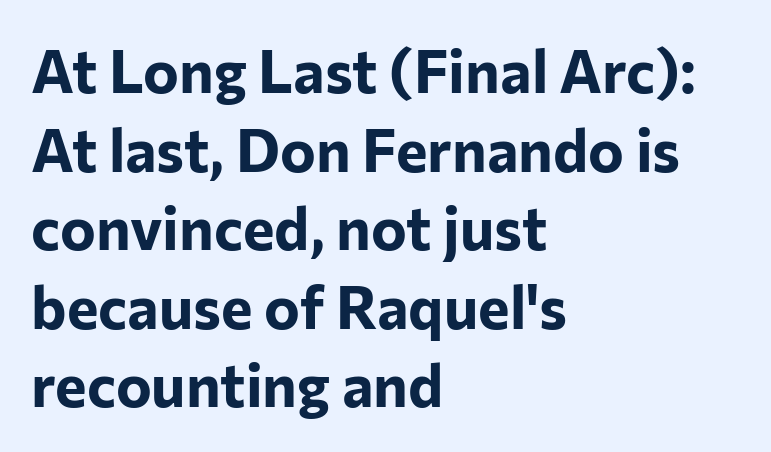
The image shows 60 px bold sans-serif type, upright; set left-aligned, normal line spacing (1.31x), normal letter spacing, not underlined; low stroke contrast and a medium x-height.
